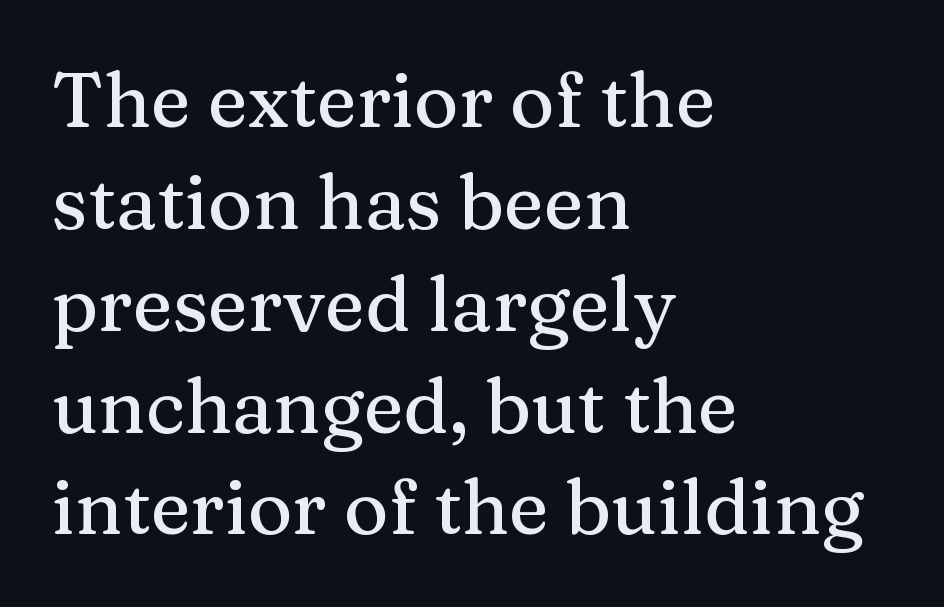
{"serif": "yes", "italic": "no", "width": "normal", "stroke_contrast": "medium", "x_height": "medium", "monospaced": "no", "underline": "no", "align": "left", "line_spacing": "normal", "line_spacing_ratio": 1.34, "letter_spacing": "normal", "letter_spacing_em": 0.0, "glyph_px": 76}
